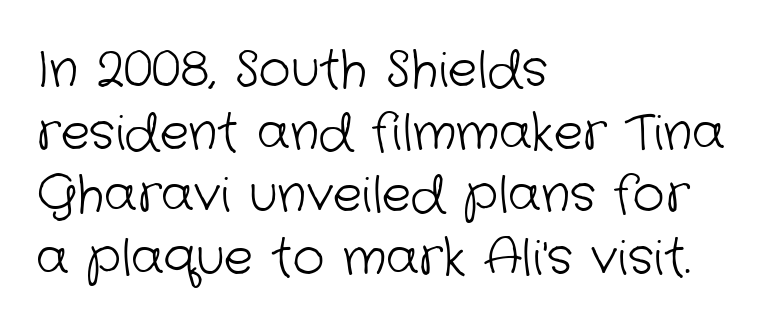
{"serif": "no", "bold": "no", "weight": "light", "width": "normal", "stroke_contrast": "low", "x_height": "medium", "monospaced": "no", "underline": "no", "align": "left", "line_spacing": "normal", "line_spacing_ratio": 1.28, "letter_spacing": "normal", "letter_spacing_em": 0.0, "glyph_px": 49}
